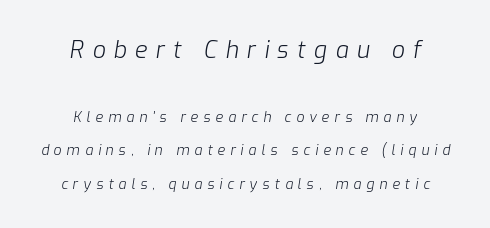
The image shows 23 px text type, italic (leaning right); set centered, loose line spacing (2.38x), unusually wide letter spacing (+0.36 em), not underlined; the first (top) block is 1.64x larger.
